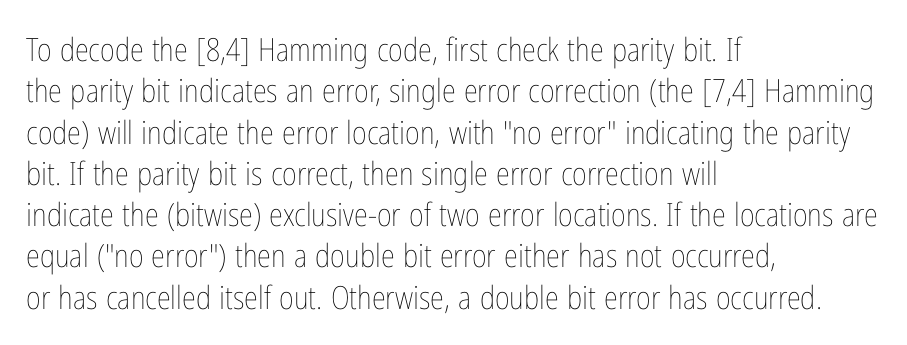
Q: Is the text bold? A: No.
Q: Is the text italic (slanted)? A: No, it is upright.
Q: Is the text underlined? A: No.
Q: How is the paragraph aligned? A: Left-aligned.
Q: Is the spacing between letters normal or unusually wide? A: Normal.
Q: Is the spacing between lines tight, normal or loose? A: Normal.
Q: Width (condensed, normal, or wide)? A: Condensed.
Q: Stroke contrast? A: Low.
Q: x-height? A: Medium.
Q: Monospaced? A: No.
